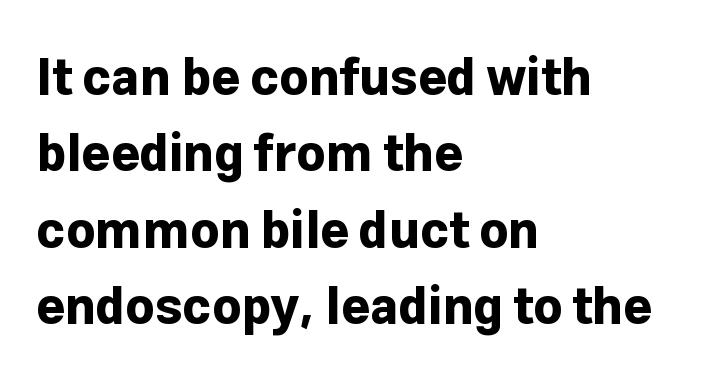
The image shows 50 px bold sans-serif type, upright; set left-aligned, normal line spacing (1.53x), normal letter spacing, not underlined; low stroke contrast and a medium x-height.
